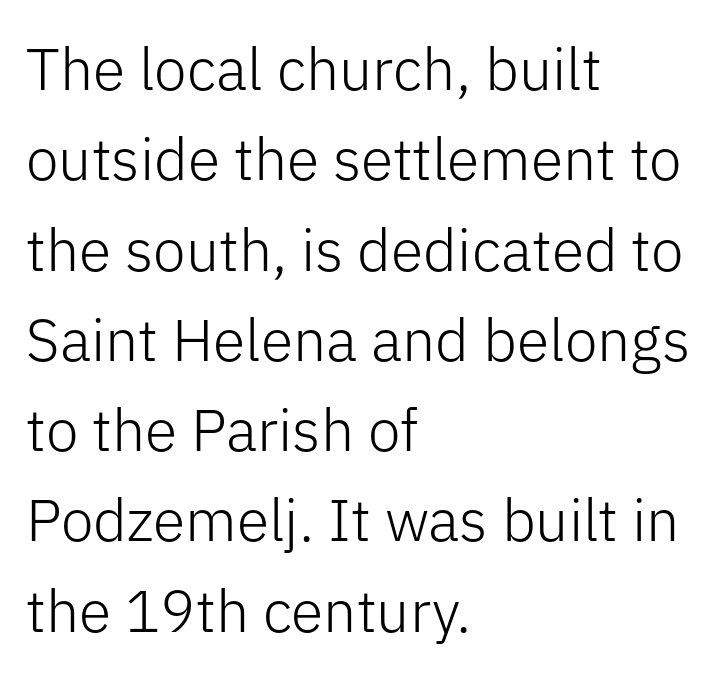
Q: Is the text bold? A: No.
Q: Is the text italic (slanted)? A: No, it is upright.
Q: Is the typeface a serif or a sans-serif typeface? A: Sans-serif.
Q: Is the text underlined? A: No.
Q: How is the paragraph aligned? A: Left-aligned.
Q: Is the spacing between letters normal or unusually wide? A: Normal.
Q: Is the spacing between lines tight, normal or loose? A: Normal.
Q: Width (condensed, normal, or wide)? A: Normal.
Q: Stroke contrast? A: Low.
Q: x-height? A: Medium.
Q: Monospaced? A: No.
